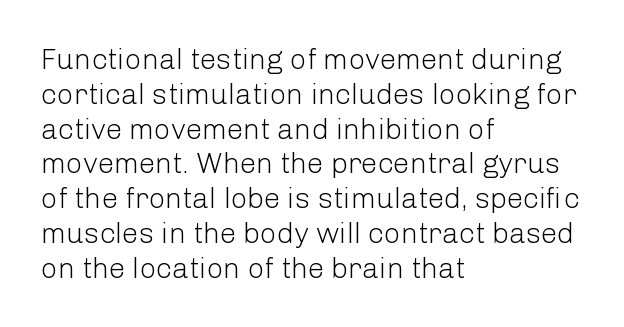
The image shows 29 px light sans-serif type, upright; set left-aligned, line spacing 1.2x, normal letter spacing, not underlined; low stroke contrast and a medium x-height.
